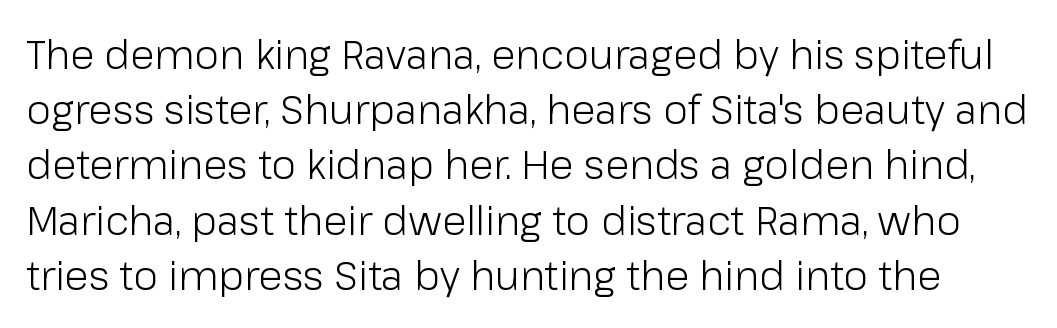
Q: Is the text bold? A: No.
Q: Is the text italic (slanted)? A: No, it is upright.
Q: Is the typeface a serif or a sans-serif typeface? A: Sans-serif.
Q: Is the text underlined? A: No.
Q: Is the spacing between letters normal or unusually wide? A: Normal.
Q: Is the spacing between lines tight, normal or loose? A: Normal.
Q: Width (condensed, normal, or wide)? A: Normal.
Q: Stroke contrast? A: Low.
Q: x-height? A: Medium.
Q: Monospaced? A: No.
